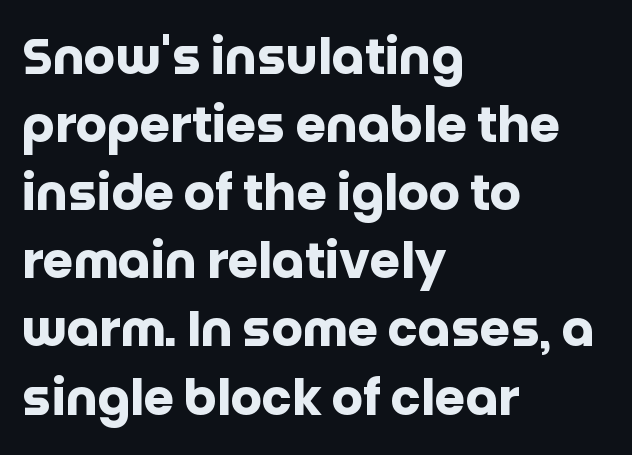
Q: Is the text bold? A: Yes.
Q: Is the text italic (slanted)? A: No, it is upright.
Q: Is the typeface a serif or a sans-serif typeface? A: Sans-serif.
Q: Is the text underlined? A: No.
Q: How is the paragraph aligned? A: Left-aligned.
Q: Is the spacing between letters normal or unusually wide? A: Normal.
Q: Is the spacing between lines tight, normal or loose? A: Normal.
Q: Width (condensed, normal, or wide)? A: Normal.
Q: Stroke contrast? A: Low.
Q: x-height? A: Large.
Q: Monospaced? A: No.
